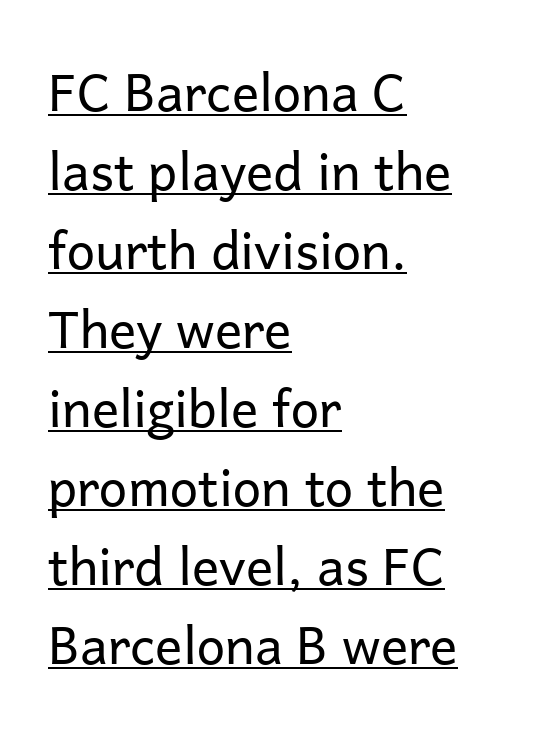
The lettering stays uniformly vertical, giving the passage a roman look. Check the space under the baseline: a stroke is drawn there. Normally led — the rows are evenly, conventionally spaced. Caption: face not bold, strokes unweighted. Look at the tracking — it's just the regular setting, nothing added.
